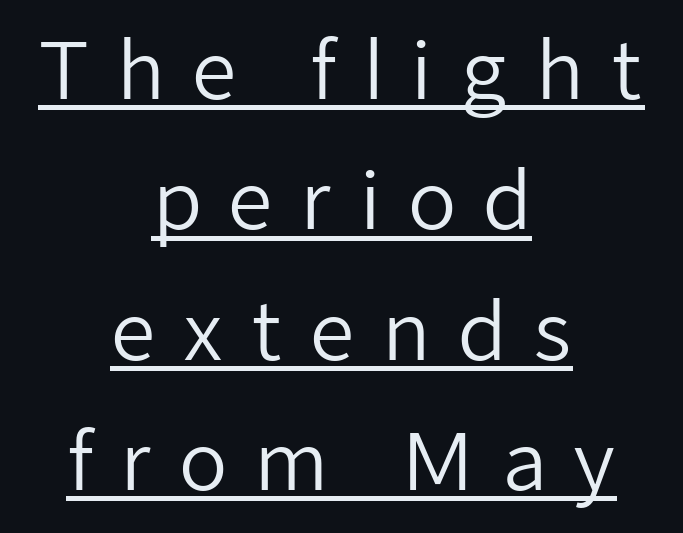
A sans-serif font was chosen for this passage. The font is comparable to plain body text, perhaps lighter. Look at the tracking — it's clearly loosened, letters drifting apart. Ordinary non-slanted type is in use. Check the space under the baseline: a stroke is drawn there.
